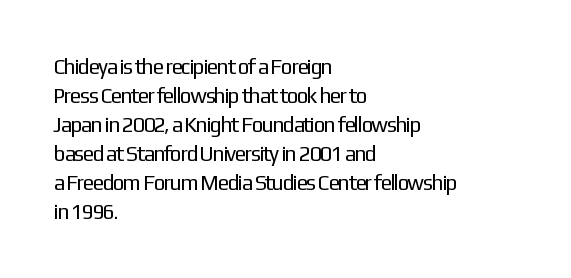
The image shows 21 px text type, upright; set left-aligned, normal line spacing (1.38x), normal letter spacing, not underlined.
